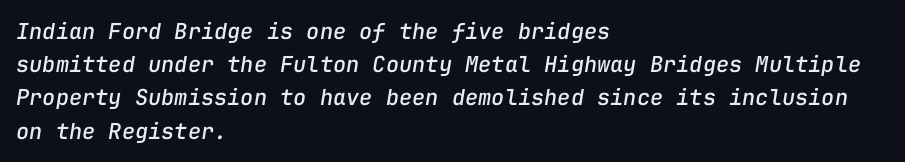
Q: Is the text italic (slanted)? A: Yes, it leans right by about 9 degrees.
Q: Is the text underlined? A: No.
Q: How is the paragraph aligned? A: Left-aligned.
Q: Is the spacing between letters normal or unusually wide? A: Normal.
Q: Is the spacing between lines tight, normal or loose? A: Normal.
